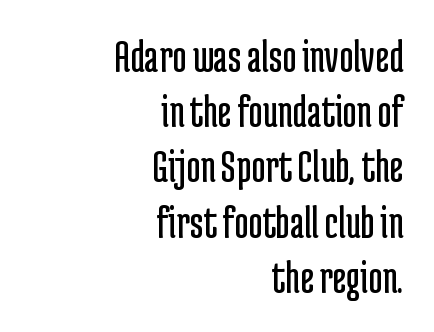
The image shows 48 px regular-weight, condensed sans-serif type, upright; set right-aligned, tight line spacing (1.15x), normal letter spacing, not underlined; low stroke contrast and a medium x-height.
